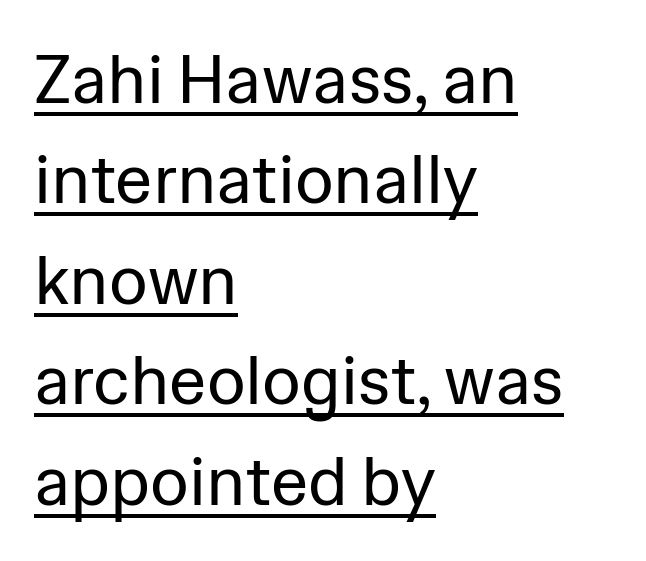
Q: Is the text bold? A: No.
Q: Is the text italic (slanted)? A: No, it is upright.
Q: Is the typeface a serif or a sans-serif typeface? A: Sans-serif.
Q: Is the text underlined? A: Yes.
Q: How is the paragraph aligned? A: Left-aligned.
Q: Is the spacing between letters normal or unusually wide? A: Normal.
Q: Is the spacing between lines tight, normal or loose? A: Normal.
Q: Width (condensed, normal, or wide)? A: Normal.
Q: Stroke contrast? A: Low.
Q: x-height? A: Medium.
Q: Monospaced? A: No.
